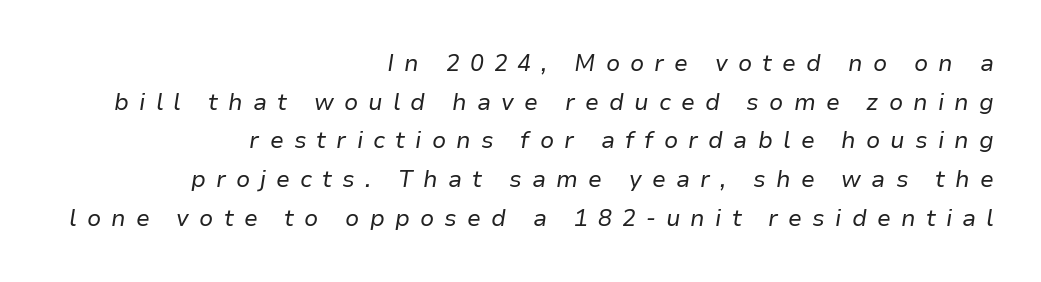
Q: Is the text bold? A: No.
Q: Is the text italic (slanted)? A: Yes, it leans right by about 9 degrees.
Q: Is the text underlined? A: No.
Q: How is the paragraph aligned? A: Right-aligned.
Q: Is the spacing between letters normal or unusually wide? A: Unusually wide.
Q: Is the spacing between lines tight, normal or loose? A: Normal.
